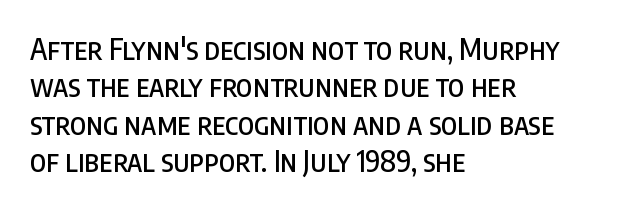
Q: Is the text italic (slanted)? A: No, it is upright.
Q: Is the typeface a serif or a sans-serif typeface? A: Sans-serif.
Q: Is the text underlined? A: No.
Q: How is the paragraph aligned? A: Left-aligned.
Q: Is the spacing between letters normal or unusually wide? A: Normal.
Q: Is the spacing between lines tight, normal or loose? A: Normal.
Q: Width (condensed, normal, or wide)? A: Condensed.
Q: Stroke contrast? A: Low.
Q: x-height? A: Large.
Q: Monospaced? A: No.
